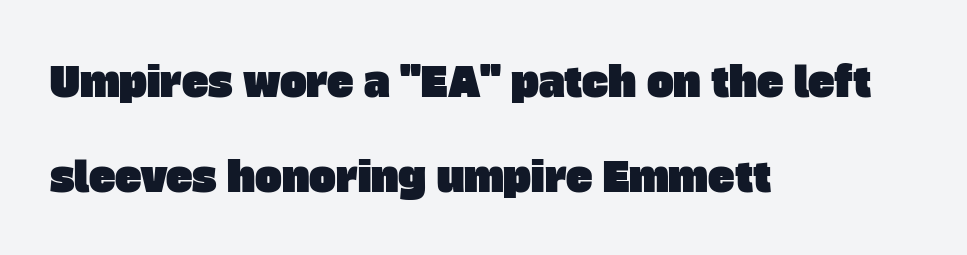
{"serif": "no", "width": "normal", "stroke_contrast": "low", "x_height": "large", "monospaced": "no", "underline": "no", "align": "left", "line_spacing": "loose", "line_spacing_ratio": 2.38, "letter_spacing": "normal", "letter_spacing_em": 0.0, "glyph_px": 40}
